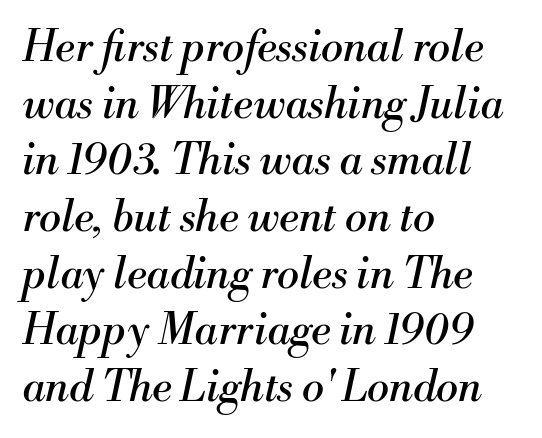
The line-height multiplier appears to be the usual default. The typeface has the unassuming heft of standard copy or less. Nobody drew a line under any word here. Line starts are locked; line ends wander. The face used here is rendered with its standard letterfit.
